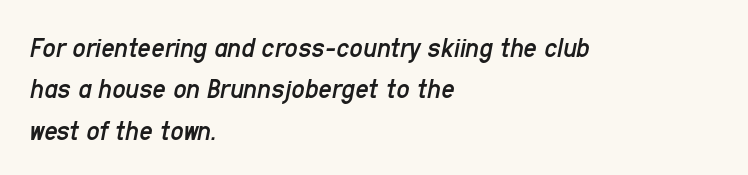
{"italic": "yes", "lean": "right", "slant_degrees": 11, "bold": "no", "weight": "regular", "width": "condensed", "stroke_contrast": "low", "x_height": "medium", "monospaced": "no", "underline": "no", "align": "left", "line_spacing": "normal", "line_spacing_ratio": 1.43, "letter_spacing": "normal", "letter_spacing_em": 0.0, "glyph_px": 29}
